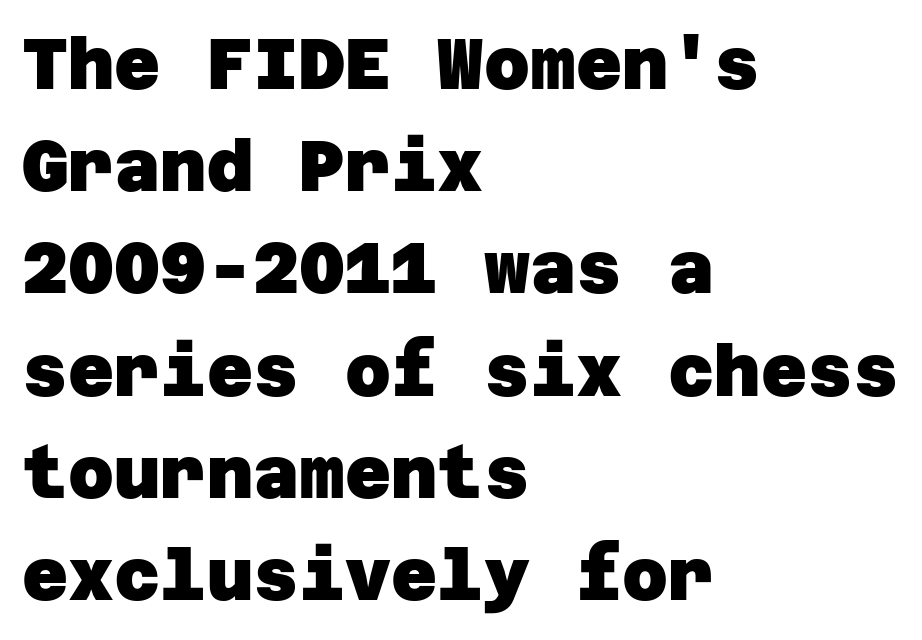
Q: Is the text bold? A: Yes.
Q: Is the typeface a serif or a sans-serif typeface? A: Sans-serif.
Q: Is the text underlined? A: No.
Q: How is the paragraph aligned? A: Left-aligned.
Q: Is the spacing between letters normal or unusually wide? A: Normal.
Q: Is the spacing between lines tight, normal or loose? A: Normal.
Q: Width (condensed, normal, or wide)? A: Normal.
Q: Stroke contrast? A: Low.
Q: x-height? A: Large.
